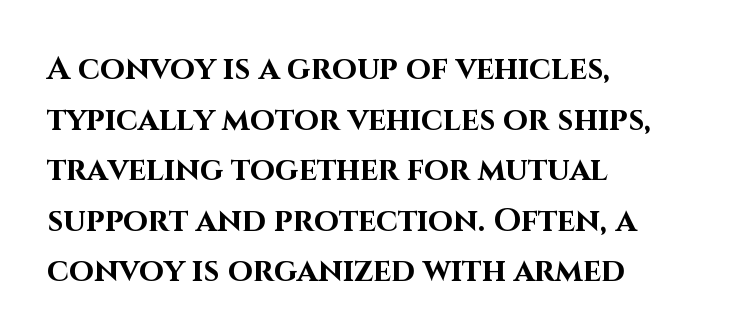
{"serif": "no", "italic": "no", "bold": "yes", "weight": "bold", "width": "normal", "stroke_contrast": "high", "x_height": "large", "monospaced": "no", "underline": "no", "align": "left", "line_spacing": "normal", "line_spacing_ratio": 1.58, "letter_spacing": "normal", "letter_spacing_em": 0.0, "glyph_px": 32}
